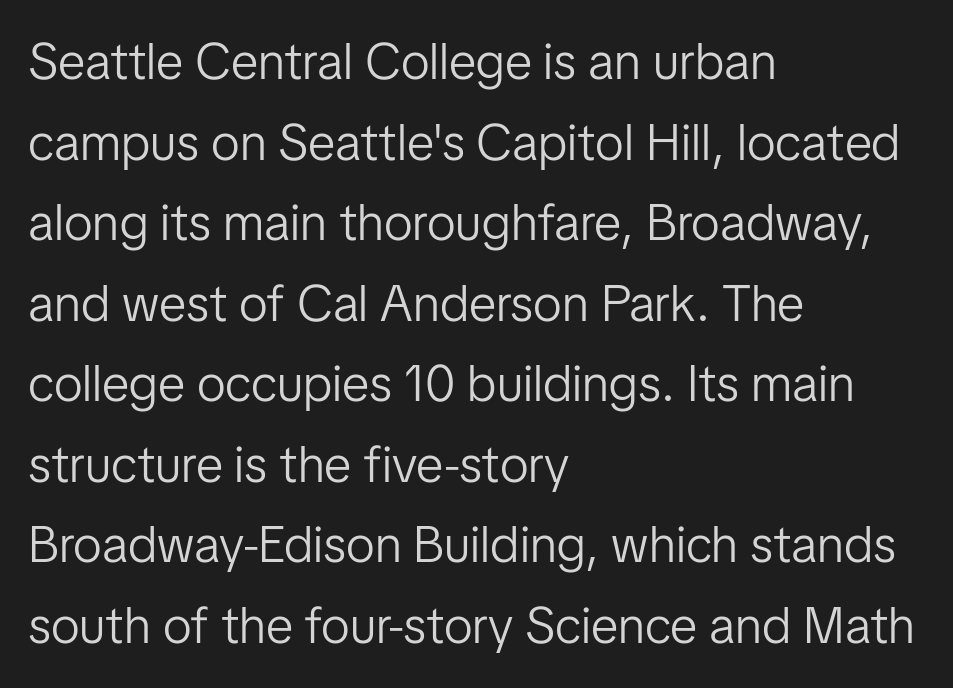
{"serif": "no", "italic": "no", "bold": "no", "weight": "light", "width": "normal", "stroke_contrast": "low", "x_height": "medium", "monospaced": "no", "underline": "no", "align": "left", "line_spacing": "normal", "line_spacing_ratio": 1.58, "letter_spacing": "normal", "letter_spacing_em": 0.0, "glyph_px": 51}
